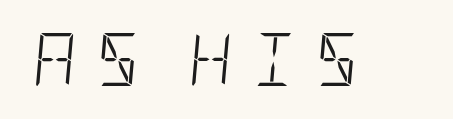
{"italic": "yes", "lean": "right", "slant_degrees": 5, "bold": "no", "weight": "light", "width": "condensed", "stroke_contrast": "low", "x_height": "large", "underline": "no", "letter_spacing": "wide", "letter_spacing_em": 0.37, "glyph_px": 53}
